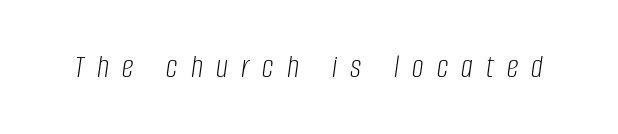
The image shows 33 px light, condensed type, italic (leaning right); set unusually wide letter spacing (+0.4 em), not underlined; low stroke contrast and a large x-height.
